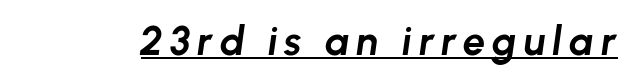
Q: Is the text bold? A: Yes.
Q: Is the text italic (slanted)? A: Yes, it leans right by about 8 degrees.
Q: Is the text underlined? A: Yes.
Q: Width (condensed, normal, or wide)? A: Normal.
Q: Stroke contrast? A: Low.
Q: x-height? A: Medium.
Q: Monospaced? A: No.
